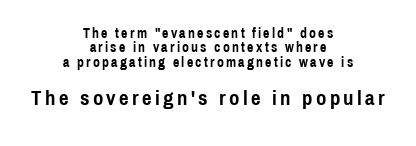
Typeset on center — no edge is straight. Interline gaps are noticeably narrow in this sample. This layout puts the modest block above and the oversized block below. Ascenders rise straight up at ninety degrees. Glance below the letters and you will spot only blank space.
